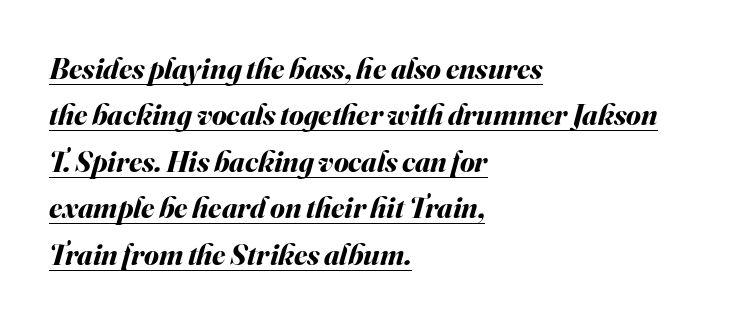
Q: Is the text bold? A: Yes.
Q: Is the text italic (slanted)? A: Yes, it leans right by about 16 degrees.
Q: Is the text underlined? A: Yes.
Q: How is the paragraph aligned? A: Left-aligned.
Q: Is the spacing between letters normal or unusually wide? A: Normal.
Q: Is the spacing between lines tight, normal or loose? A: Normal.
Q: Width (condensed, normal, or wide)? A: Normal.
Q: Stroke contrast? A: Medium.
Q: x-height? A: Small.
Q: Monospaced? A: No.
